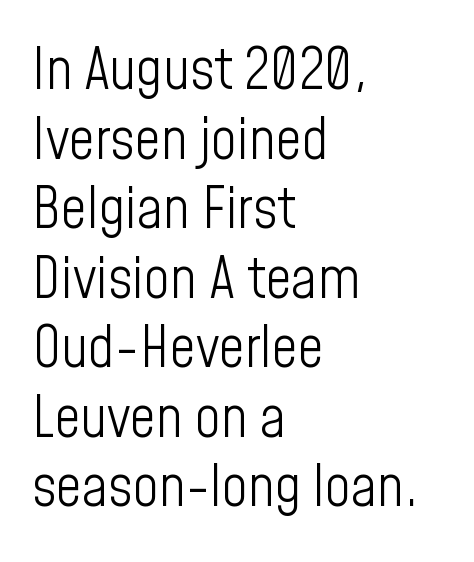
Horizontally, the lines are justified to the leading edge only. Words appear dense and cohesive because spacing is normal. Does the type have serifs? No, each stem ends abruptly. Proportional: the letters do not fall into vertical columns. The lettering holds an erect, upright posture throughout.
